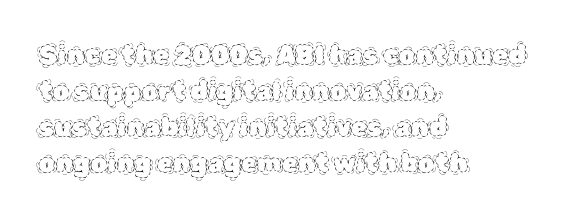
{"italic": "no", "bold": "no", "underline": "no", "align": "left", "line_spacing": "normal", "line_spacing_ratio": 1.38, "letter_spacing": "normal", "letter_spacing_em": 0.0, "glyph_px": 26}
